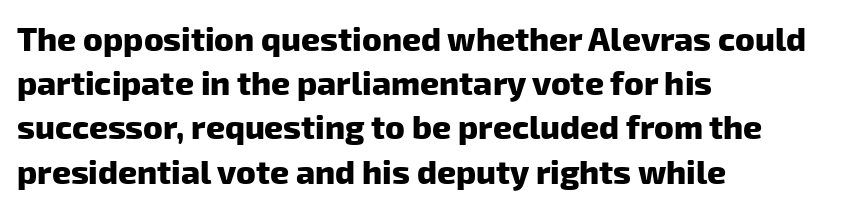
{"serif": "no", "bold": "yes", "weight": "heavy", "width": "normal", "stroke_contrast": "low", "x_height": "medium", "monospaced": "no", "underline": "no", "align": "left", "line_spacing": "normal", "line_spacing_ratio": 1.34, "letter_spacing": "normal", "letter_spacing_em": 0.0, "glyph_px": 33}
